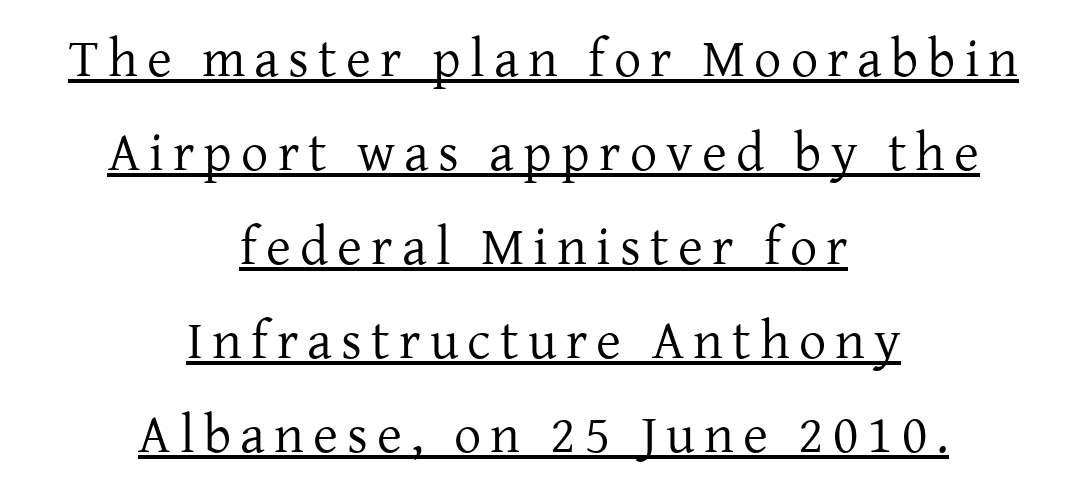
The image shows 54 px regular-weight serif type, upright; set centered, line spacing 1.74x, underlined; low stroke contrast and a medium x-height.
